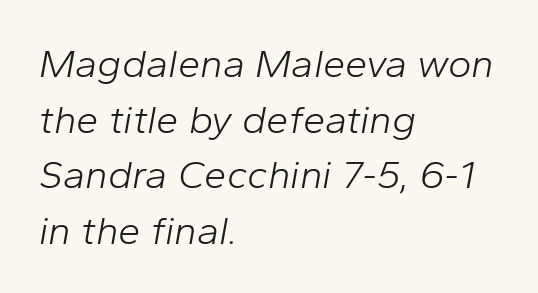
Q: Is the text bold? A: No.
Q: Is the text italic (slanted)? A: Yes, it leans right by about 10 degrees.
Q: Is the text underlined? A: No.
Q: How is the paragraph aligned? A: Left-aligned.
Q: Is the spacing between letters normal or unusually wide? A: Normal.
Q: Is the spacing between lines tight, normal or loose? A: Normal.
Q: Width (condensed, normal, or wide)? A: Normal.
Q: Stroke contrast? A: Low.
Q: x-height? A: Medium.
Q: Monospaced? A: No.
